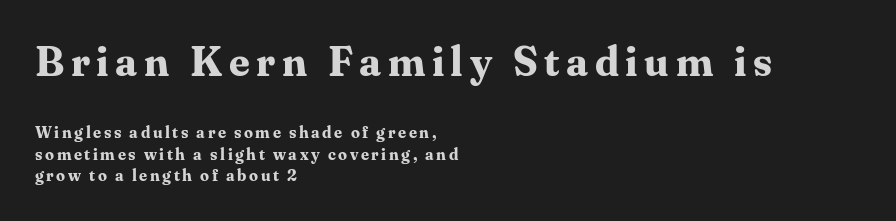
Q: Is the text bold? A: Yes.
Q: Is the text italic (slanted)? A: No, it is upright.
Q: Is the typeface a serif or a sans-serif typeface? A: Serif.
Q: Is the text underlined? A: No.
Q: How is the paragraph aligned? A: Left-aligned.
Q: Is the spacing between lines tight, normal or loose? A: Normal.
Q: Which block of text is set in a larger size, the first (top) or the second (bottom)? A: The first (top) one.
Q: Width (condensed, normal, or wide)? A: Normal.
Q: Stroke contrast? A: Medium.
Q: x-height? A: Medium.
Q: Monospaced? A: No.
